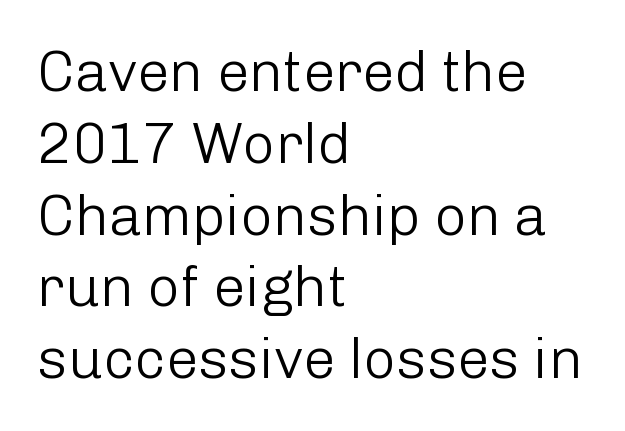
{"serif": "no", "italic": "no", "bold": "no", "weight": "light", "width": "normal", "stroke_contrast": "low", "x_height": "medium", "monospaced": "no", "underline": "no", "align": "left", "line_spacing": "normal", "line_spacing_ratio": 1.26, "letter_spacing": "normal", "letter_spacing_em": 0.0, "glyph_px": 57}
